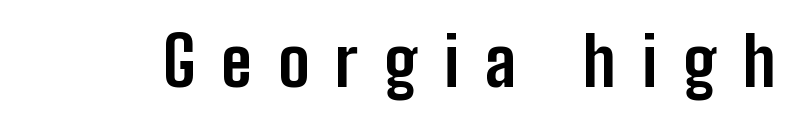
The image shows 67 px bold, condensed sans-serif type, upright; set unusually wide letter spacing (+0.39 em), not underlined; low stroke contrast and a medium x-height.
